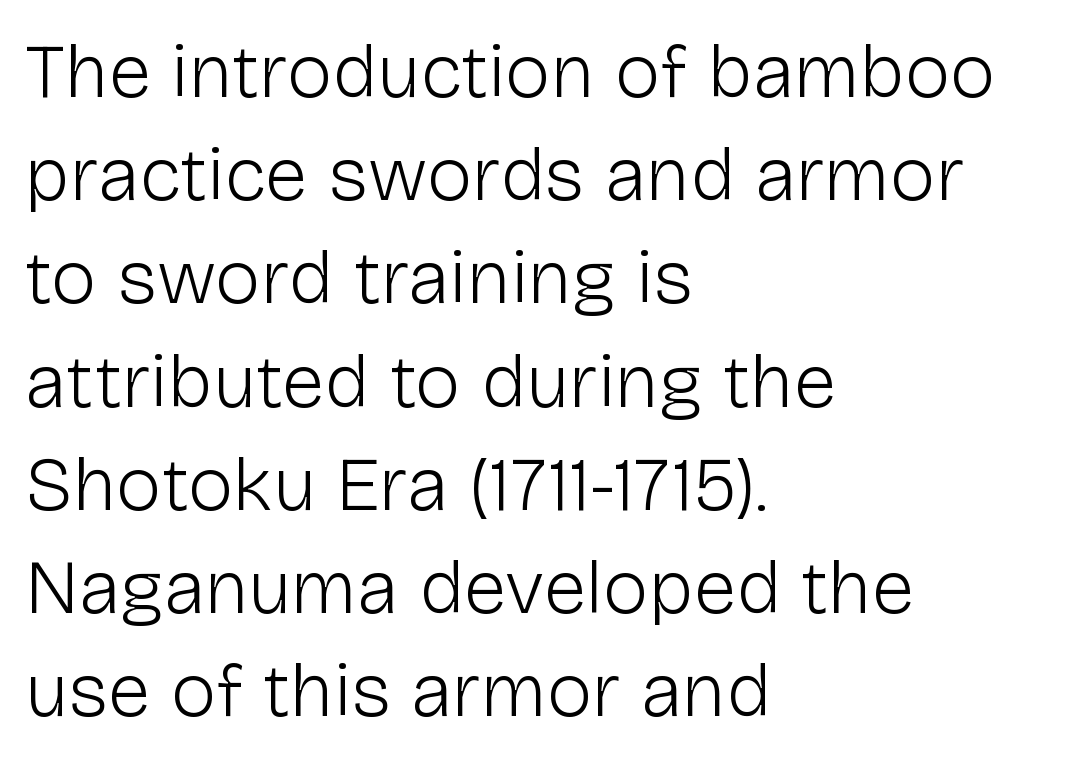
Q: Is the text bold? A: No.
Q: Is the text italic (slanted)? A: No, it is upright.
Q: Is the typeface a serif or a sans-serif typeface? A: Sans-serif.
Q: Is the text underlined? A: No.
Q: How is the paragraph aligned? A: Left-aligned.
Q: Is the spacing between letters normal or unusually wide? A: Normal.
Q: Is the spacing between lines tight, normal or loose? A: Normal.
Q: Width (condensed, normal, or wide)? A: Normal.
Q: Stroke contrast? A: Low.
Q: x-height? A: Medium.
Q: Monospaced? A: No.
